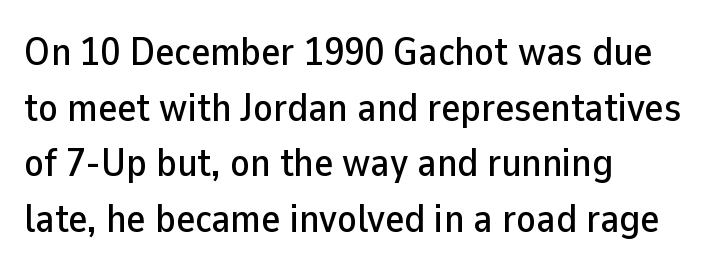
Q: Is the text italic (slanted)? A: No, it is upright.
Q: Is the typeface a serif or a sans-serif typeface? A: Sans-serif.
Q: Is the text underlined? A: No.
Q: How is the paragraph aligned? A: Left-aligned.
Q: Is the spacing between letters normal or unusually wide? A: Normal.
Q: Is the spacing between lines tight, normal or loose? A: Normal.
Q: Width (condensed, normal, or wide)? A: Normal.
Q: Stroke contrast? A: Low.
Q: x-height? A: Medium.
Q: Monospaced? A: No.
